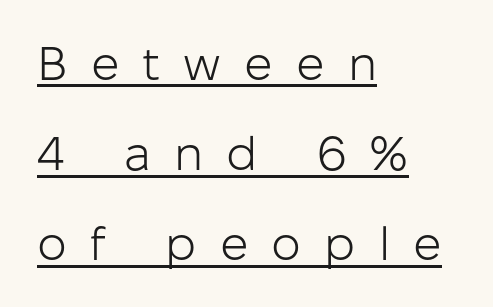
The image shows 47 px light sans-serif type, upright; set left-aligned, loose line spacing (1.92x), unusually wide letter spacing (+0.49 em), underlined; low stroke contrast and a medium x-height.
